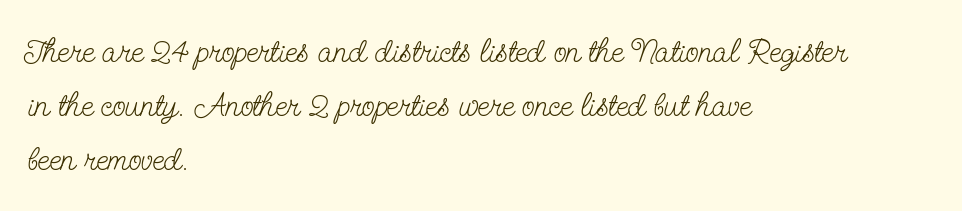
The image shows 34 px light, condensed serif type; set left-aligned, normal line spacing (1.59x), normal letter spacing, not underlined; low stroke contrast and a small x-height.
